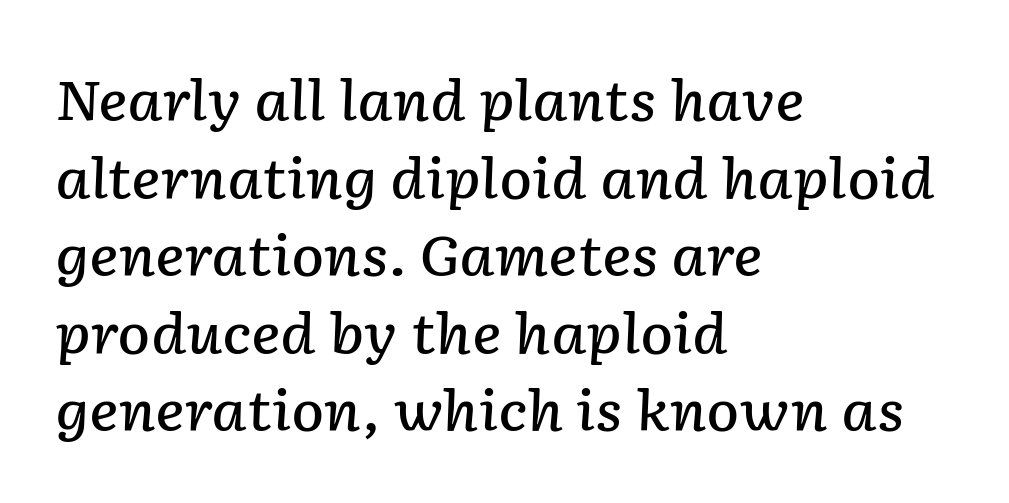
This sample uses an oblique cut, with every glyph tilted off the vertical. Caption: standard tracking, unaltered. The characters look somewhat weighty, a semibold short of true bold. Decoration check: the copy has no underline. These lines are set flush left with a ragged right edge. Whoever set this chose a conventional vertical rhythm.
